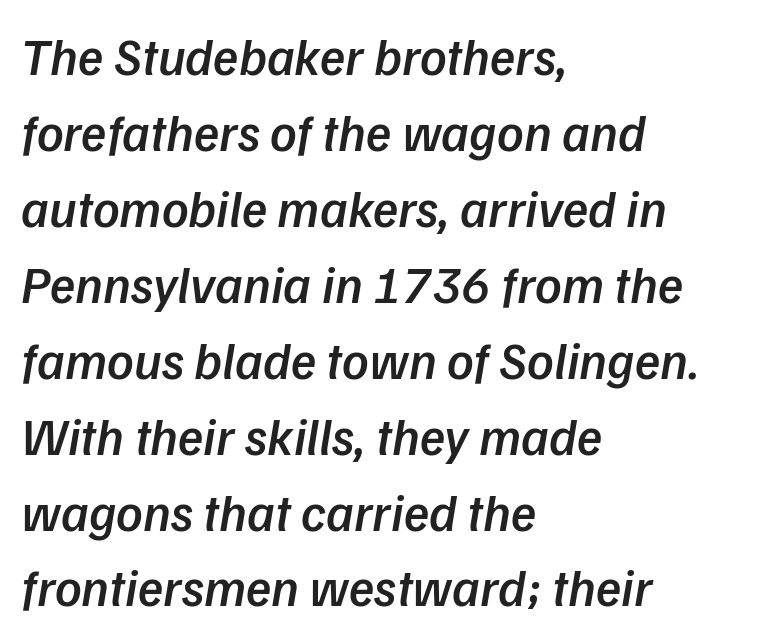
Q: Is the text bold? A: Semi-bold.
Q: Is the typeface a serif or a sans-serif typeface? A: Sans-serif.
Q: Is the text underlined? A: No.
Q: How is the paragraph aligned? A: Left-aligned.
Q: Is the spacing between letters normal or unusually wide? A: Normal.
Q: Is the spacing between lines tight, normal or loose? A: Normal.
Q: Width (condensed, normal, or wide)? A: Normal.
Q: Stroke contrast? A: Low.
Q: x-height? A: Medium.
Q: Monospaced? A: No.
